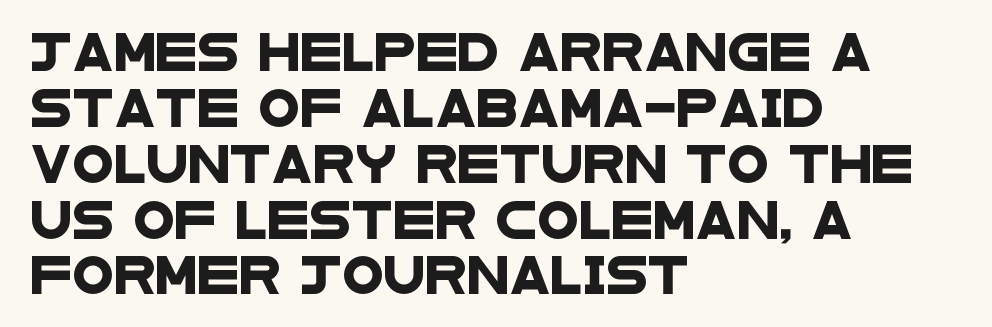
Q: Is the typeface a serif or a sans-serif typeface? A: Sans-serif.
Q: Is the text underlined? A: No.
Q: How is the paragraph aligned? A: Left-aligned.
Q: Is the spacing between letters normal or unusually wide? A: Normal.
Q: Is the spacing between lines tight, normal or loose? A: Normal.
Q: Width (condensed, normal, or wide)? A: Wide.
Q: Stroke contrast? A: Low.
Q: x-height? A: Large.
Q: Monospaced? A: No.
